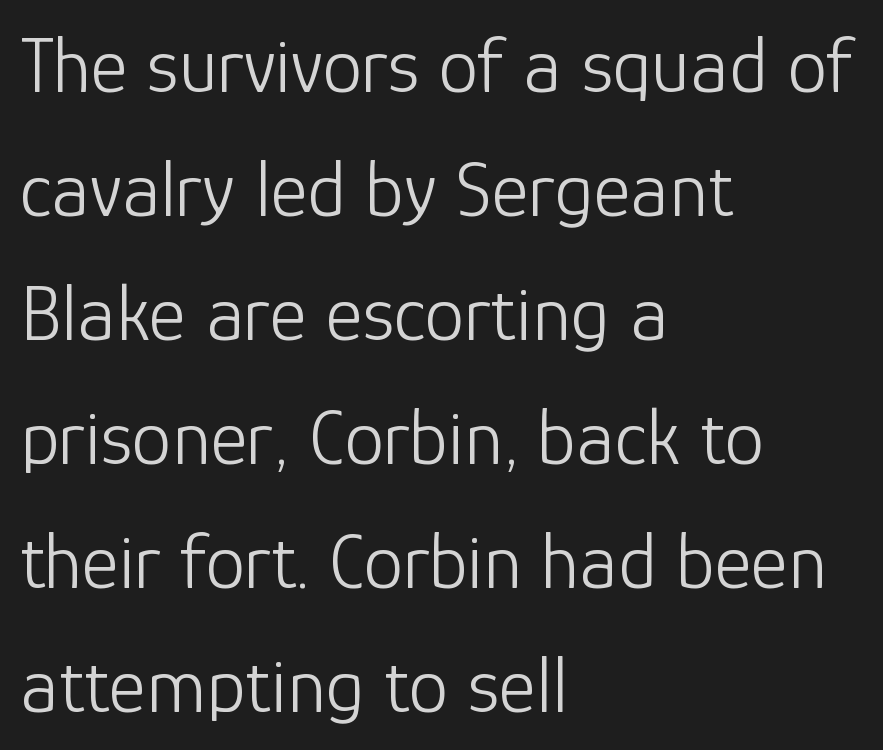
Here the glyphs are tracked normally, forming tight word shapes. Each row of text sits above clean, open space. No feet cap the strokes, marking this as sans-serif type. A typesetter would call this proportional, since set widths differ per character. Short and long lines alike share a common starting point at left.
